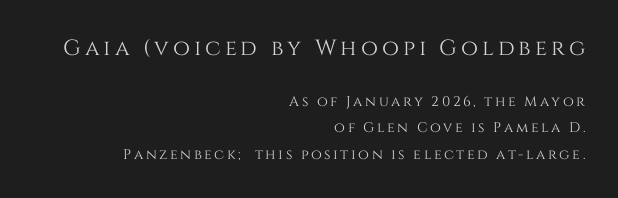
{"italic": "no", "underline": "no", "align": "right", "line_spacing_ratio": 1.88, "larger_block": "first", "size_ratio": 1.57, "glyph_px": 22}
